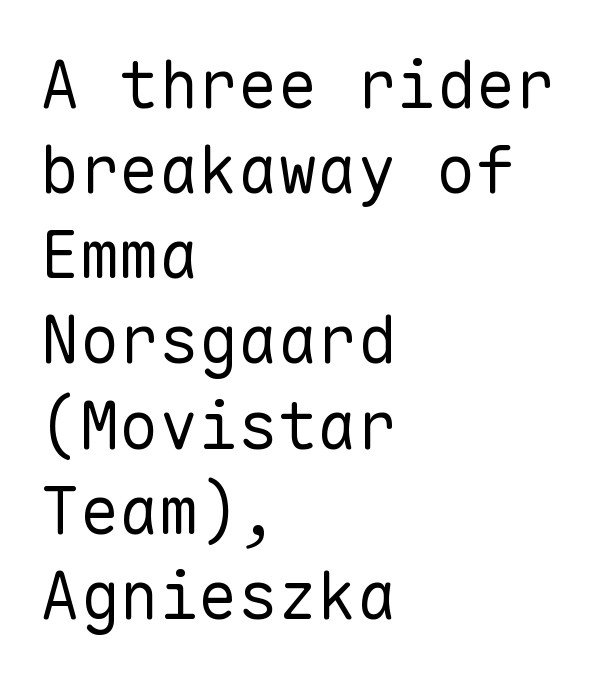
Q: Is the text bold? A: No.
Q: Is the text italic (slanted)? A: No, it is upright.
Q: Is the typeface a serif or a sans-serif typeface? A: Sans-serif.
Q: Is the text underlined? A: No.
Q: How is the paragraph aligned? A: Left-aligned.
Q: Is the spacing between letters normal or unusually wide? A: Normal.
Q: Is the spacing between lines tight, normal or loose? A: Normal.
Q: Width (condensed, normal, or wide)? A: Normal.
Q: Stroke contrast? A: Low.
Q: x-height? A: Medium.
Q: Monospaced? A: Yes.
